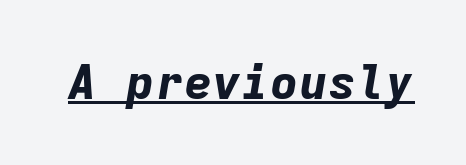
{"italic": "yes", "lean": "right", "slant_degrees": 9, "bold": "yes", "weight": "bold", "width": "normal", "stroke_contrast": "low", "x_height": "medium", "monospaced": "yes", "underline": "yes", "letter_spacing": "normal", "letter_spacing_em": 0.0, "glyph_px": 48}
